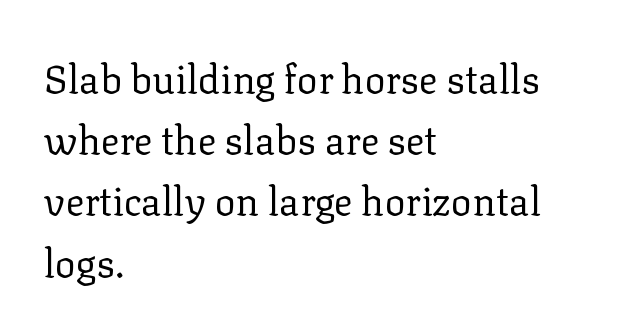
The rendering uses a moderate line-height, typical for paragraphs. The lettering holds an erect, upright posture throughout. These lines stack with their left ends in a neat column. Glyph-to-glyph distance matches everyday printed text.
